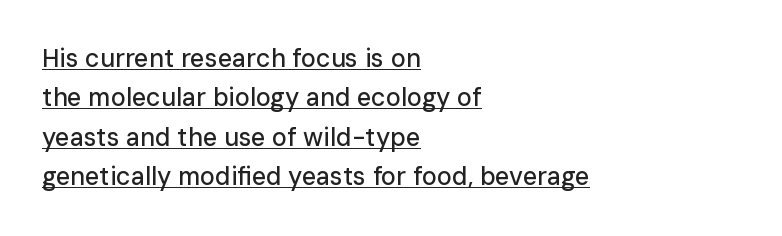
The face used here appears with an underline applied. All the whitespace from short lines collects on the right. Does extra space separate the letters? No, they use regular spacing. Leading matches the norm, producing a regular column. These lines were composed using upright roman letters.
